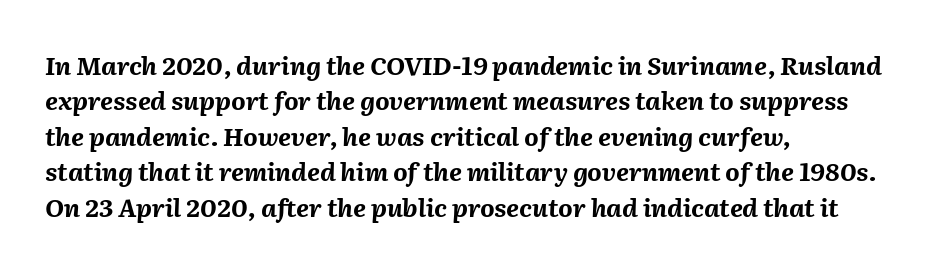
Q: Is the text bold? A: Yes.
Q: Is the text italic (slanted)? A: Yes, it leans right by about 2 degrees.
Q: Is the text underlined? A: No.
Q: How is the paragraph aligned? A: Left-aligned.
Q: Is the spacing between letters normal or unusually wide? A: Normal.
Q: Is the spacing between lines tight, normal or loose? A: Normal.
